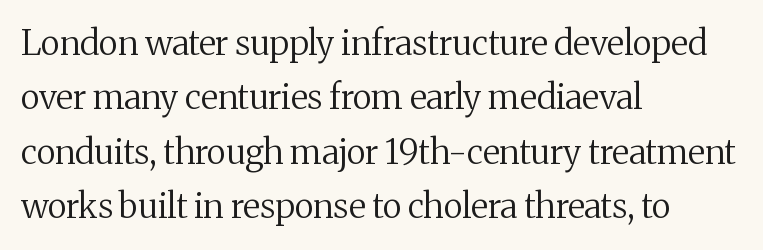
Q: Is the text bold? A: No.
Q: Is the text italic (slanted)? A: No, it is upright.
Q: Is the typeface a serif or a sans-serif typeface? A: Serif.
Q: Is the text underlined? A: No.
Q: How is the paragraph aligned? A: Left-aligned.
Q: Is the spacing between letters normal or unusually wide? A: Normal.
Q: Is the spacing between lines tight, normal or loose? A: Normal.
Q: Width (condensed, normal, or wide)? A: Normal.
Q: Stroke contrast? A: Medium.
Q: x-height? A: Medium.
Q: Monospaced? A: No.
